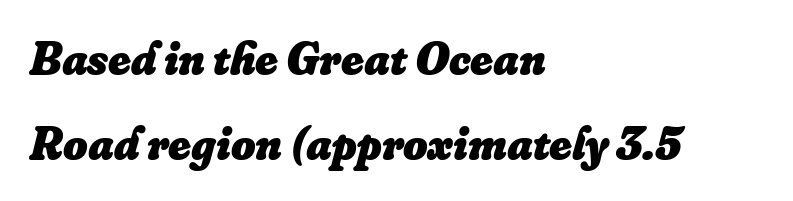
Q: Is the text bold? A: Yes.
Q: Is the text italic (slanted)? A: Yes, it leans right by about 16 degrees.
Q: Is the text underlined? A: No.
Q: How is the paragraph aligned? A: Left-aligned.
Q: Is the spacing between letters normal or unusually wide? A: Normal.
Q: Width (condensed, normal, or wide)? A: Normal.
Q: Stroke contrast? A: Low.
Q: x-height? A: Small.
Q: Monospaced? A: No.
